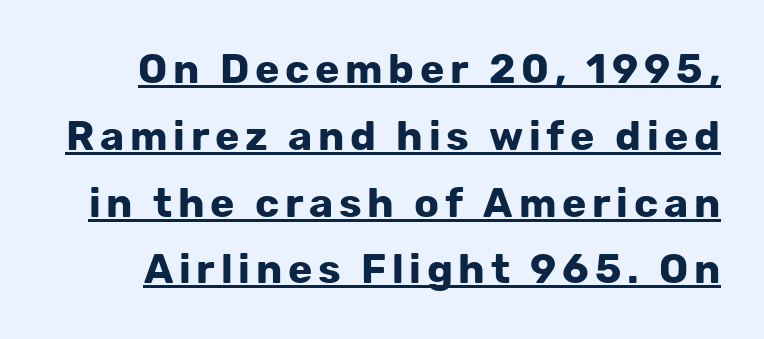
The image shows 41 px bold sans-serif type, upright; set normal line spacing (1.63x), underlined; low stroke contrast and a medium x-height.
